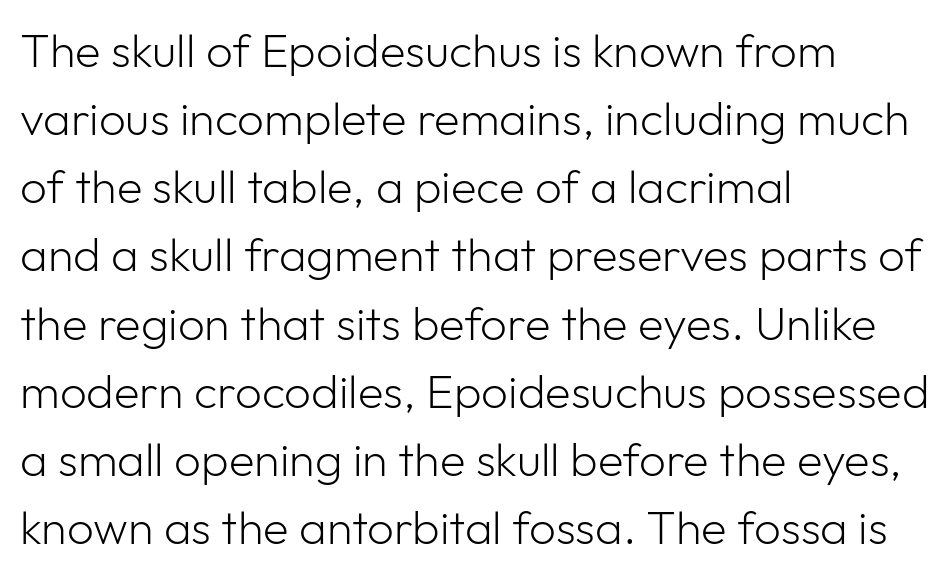
Q: Is the text bold? A: No.
Q: Is the text italic (slanted)? A: No, it is upright.
Q: Is the typeface a serif or a sans-serif typeface? A: Sans-serif.
Q: Is the text underlined? A: No.
Q: How is the paragraph aligned? A: Left-aligned.
Q: Is the spacing between letters normal or unusually wide? A: Normal.
Q: Is the spacing between lines tight, normal or loose? A: Normal.
Q: Width (condensed, normal, or wide)? A: Normal.
Q: Stroke contrast? A: Low.
Q: x-height? A: Medium.
Q: Monospaced? A: No.
